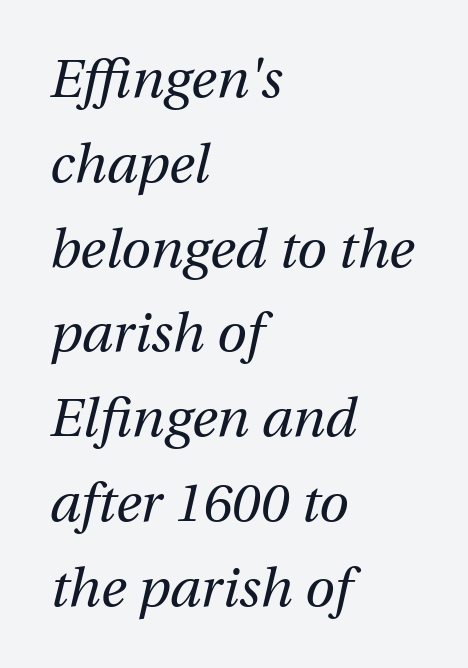
Spacing between characters is what you'd get straight out of the box. The foot of each line stays bare and open. The passage shown is not bold in any degree. Leading: standard. The lines are quadded left.
